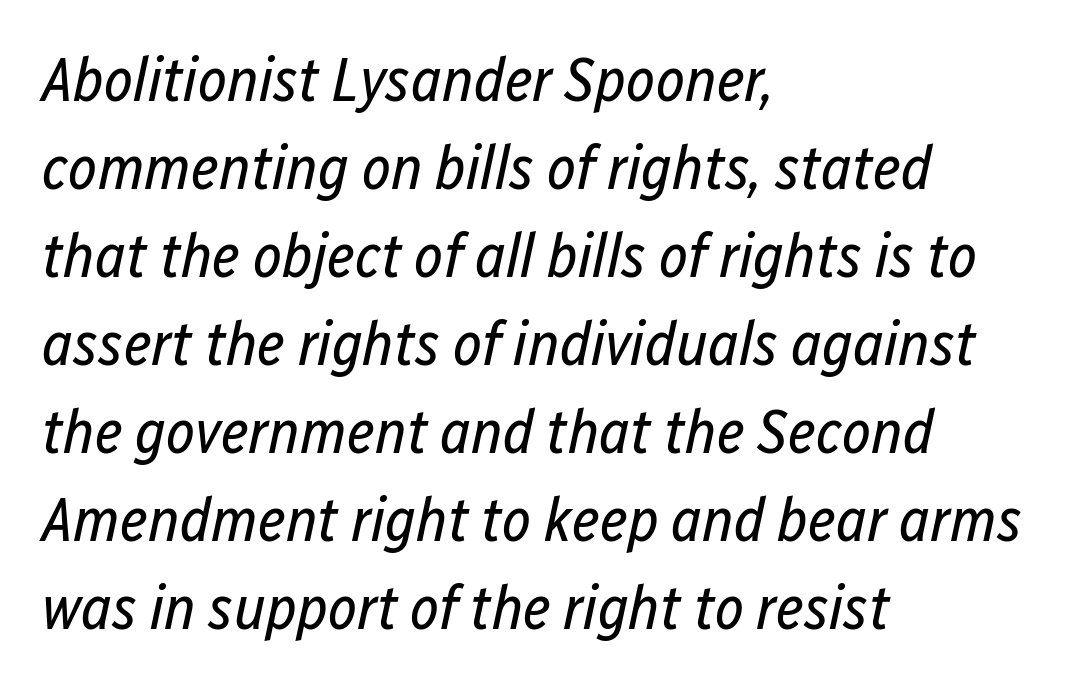
Horizontal alignment here is leftward, the default for most running prose. Ink coverage per letter is moderate at most. Is this a fixed-width face? No — the glyphs have proportional, varying widths. This block has exactly the height ordinary leading produces. Observe the ordinary spacing: letters are neighbours, not strangers. Descender tails drop into unmarked territory.
